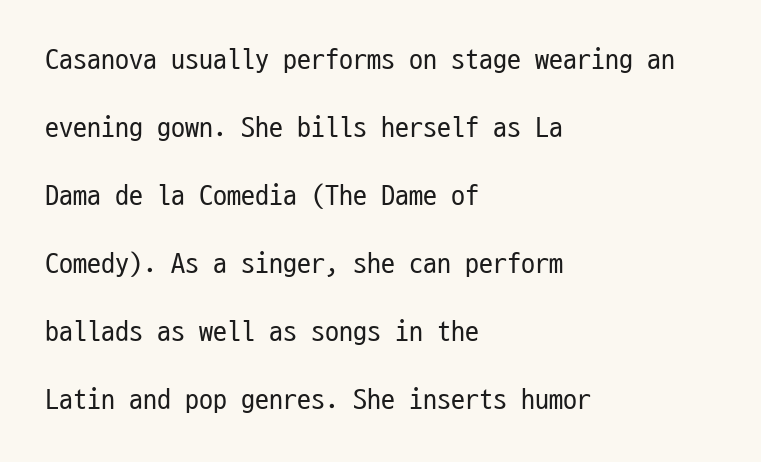
{"serif": "no", "italic": "no", "bold": "no", "weight": "regular", "width": "condensed", "stroke_contrast": "low", "x_height": "medium", "monospaced": "yes", "underline": "no", "align": "left", "line_spacing": "loose", "line_spacing_ratio": 2.43, "letter_spacing": "normal", "letter_spacing_em": 0.0, "glyph_px": 28}
